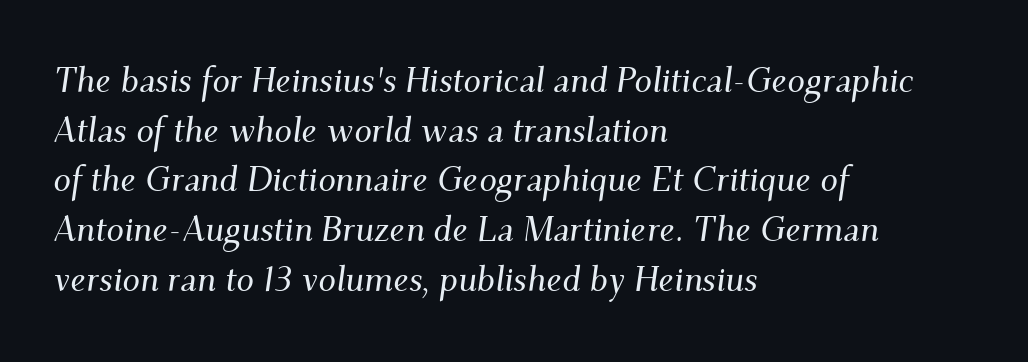
Q: Is the text italic (slanted)? A: Yes, it leans right by about 9 degrees.
Q: Is the typeface a serif or a sans-serif typeface? A: Serif.
Q: Is the text underlined? A: No.
Q: How is the paragraph aligned? A: Left-aligned.
Q: Is the spacing between letters normal or unusually wide? A: Normal.
Q: Is the spacing between lines tight, normal or loose? A: Normal.
Q: Width (condensed, normal, or wide)? A: Normal.
Q: Stroke contrast? A: Medium.
Q: x-height? A: Small.
Q: Monospaced? A: No.
